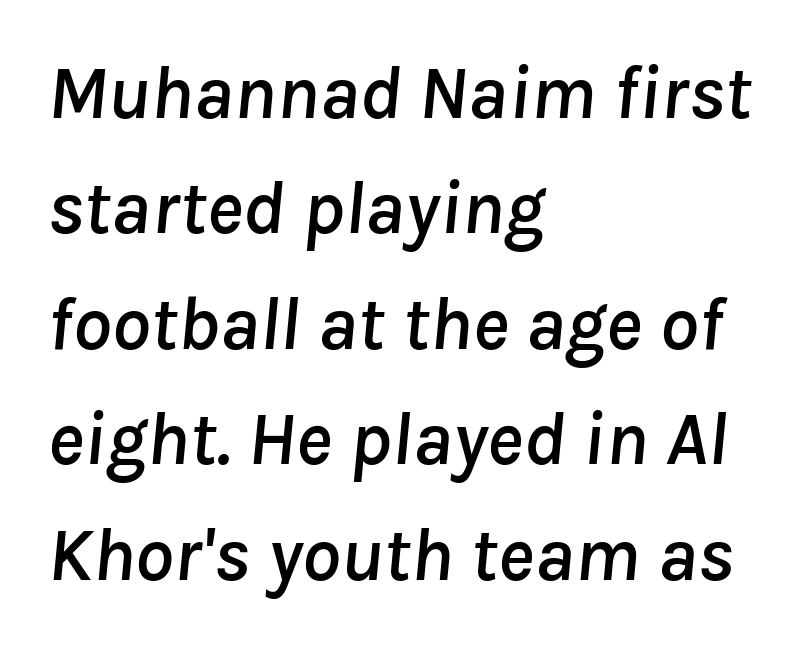
Baseline-to-baseline distance is the conventional proportion of letter height. The passage is arranged the way most books set body copy — flush left. The baseline area is clear. Each word holds together tightly as a unit, with standard inter-letter gaps. Quick note: italic. Each letter keeps its own natural width here, so spacing adapts to shape.
